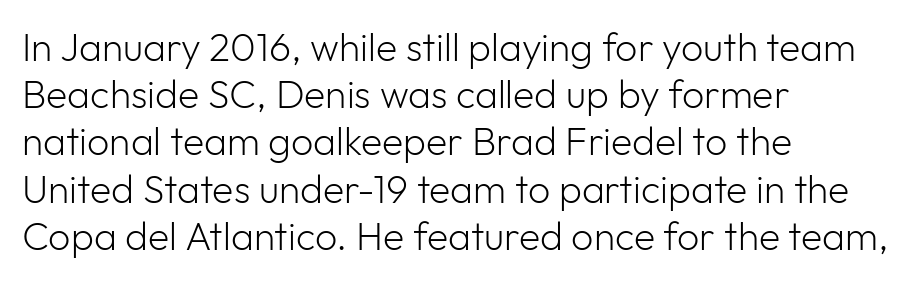
Q: Is the text bold? A: No.
Q: Is the text italic (slanted)? A: No, it is upright.
Q: Is the typeface a serif or a sans-serif typeface? A: Sans-serif.
Q: Is the text underlined? A: No.
Q: How is the paragraph aligned? A: Left-aligned.
Q: Is the spacing between letters normal or unusually wide? A: Normal.
Q: Width (condensed, normal, or wide)? A: Normal.
Q: Stroke contrast? A: Low.
Q: x-height? A: Medium.
Q: Monospaced? A: No.
